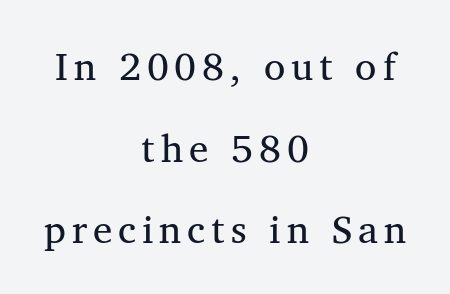
The image shows 39 px regular-weight serif type, upright; set centered, loose line spacing (2.09x), not underlined; medium stroke contrast and a medium x-height.
